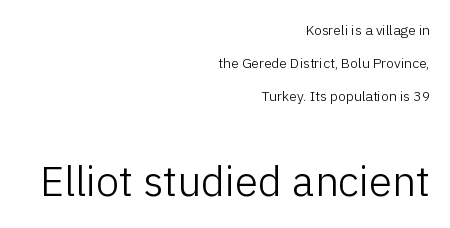
Bare-footed words on every line. The compositor pushed each line to the right boundary. This is roman type, the default non-slanted kind. A great deal of white space separates one row of letters from the next. Nothing sits at the stroke ends, so this counts as sans-serif. The line texture is even and compact thanks to regular tracking.
